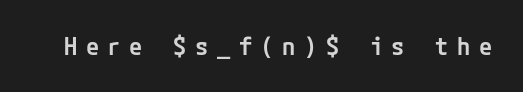
Bold? Not quite — semibold, heavier than regular but stopping short. A typesetter would call this heavily tracked-out type. Designer's note — italics off, roman on. The glyphs are unaccompanied by any horizontal stroke below them.
